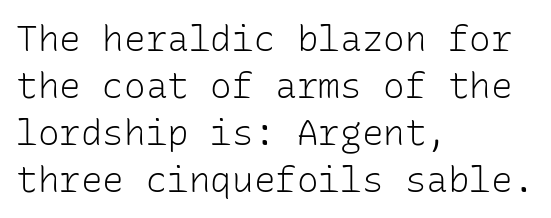
The image shows 36 px light sans-serif type, upright, monospaced; set left-aligned, normal line spacing (1.31x), normal letter spacing, not underlined; low stroke contrast and a medium x-height.
